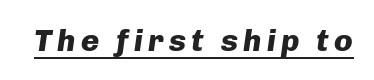
The image shows 31 px heavy type, italic (leaning right); set underlined; low stroke contrast and a medium x-height.
